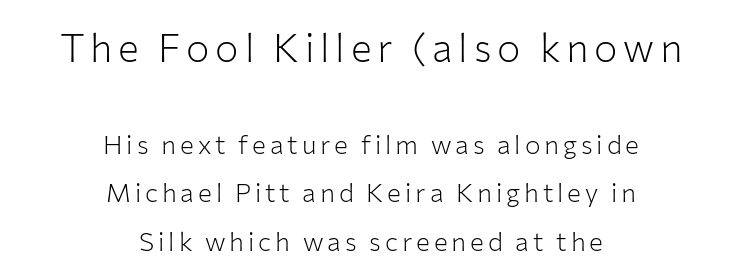
{"serif": "no", "italic": "no", "bold": "no", "weight": "light", "width": "normal", "stroke_contrast": "low", "x_height": "medium", "monospaced": "no", "underline": "no", "align": "center", "line_spacing_ratio": 1.88, "larger_block": "first", "size_ratio": 1.5, "glyph_px": 39}
